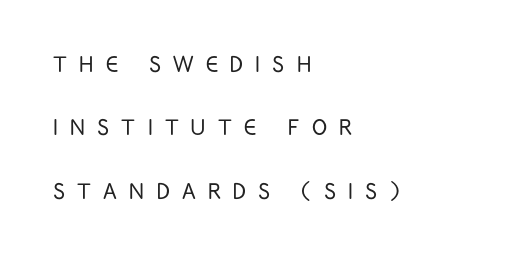
The image shows 28 px light, condensed sans-serif type, upright; set left-aligned, loose line spacing (2.26x), unusually wide letter spacing (+0.44 em), not underlined; low stroke contrast and a large x-height.
